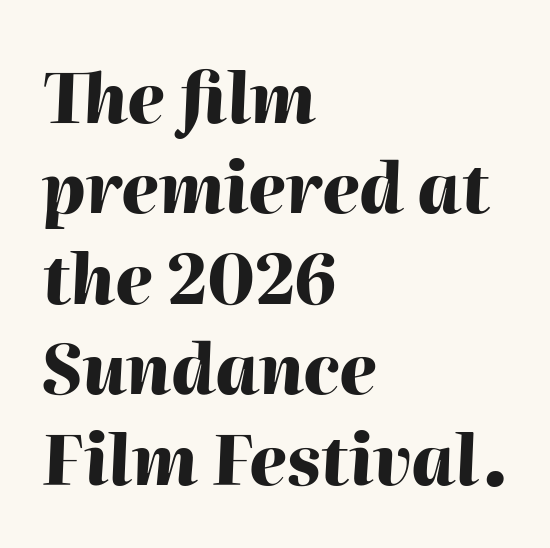
Underlining? Definitely not there. Between one letter and the next there's only the usual sliver of space. Compared with ordinary roman type, these characters are visibly tilted. Regarding leading, the lines here are spaced in the standard way. Spacing verdict: proportional, widths tailored to each character.
